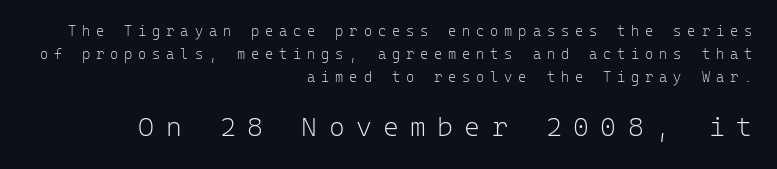
No chunkiness to these letters — they're not bold. The passage shown begins with its smaller block and ends with its larger one. A normal amount of white space separates one row of letters from the next. The typography opts for an upright posture over an oblique one. Glance below the letters and you will spot only blank space.
